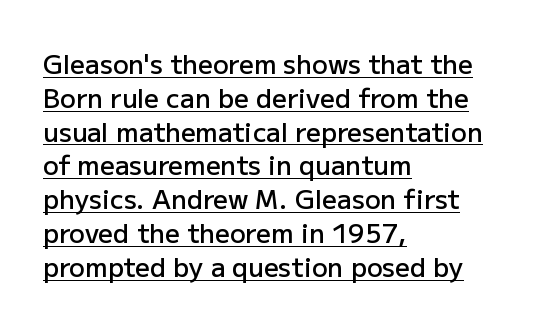
Layout note: lines flush left. Designer's note — italics off, roman on. A continuous stroke trails under the words, as in a hyperlink. The type is set solid horizontally, with unmodified tracking. The lines sit at an ordinary, default distance from one another.
